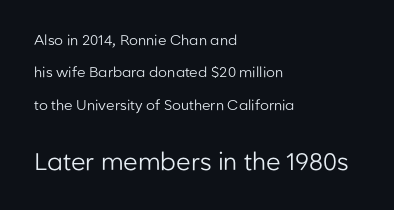
Bare-footed words on every line. Default kerning and tracking; the words read as compact shapes. Characters remain perfectly vertical along every line. Bigger letters appear in the bottom chunk; the top chunk is reduced. The typesetting does not lean heavy: it is not bold.
